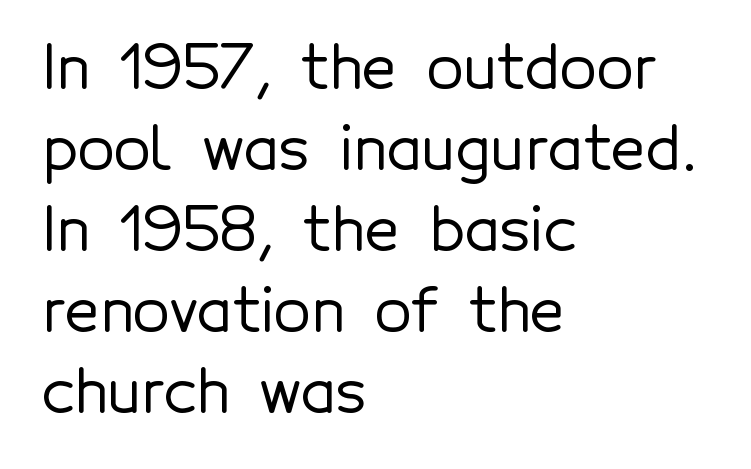
The image shows 60 px sans-serif type, upright; set left-aligned, normal line spacing (1.35x), normal letter spacing, not underlined; a medium x-height.
